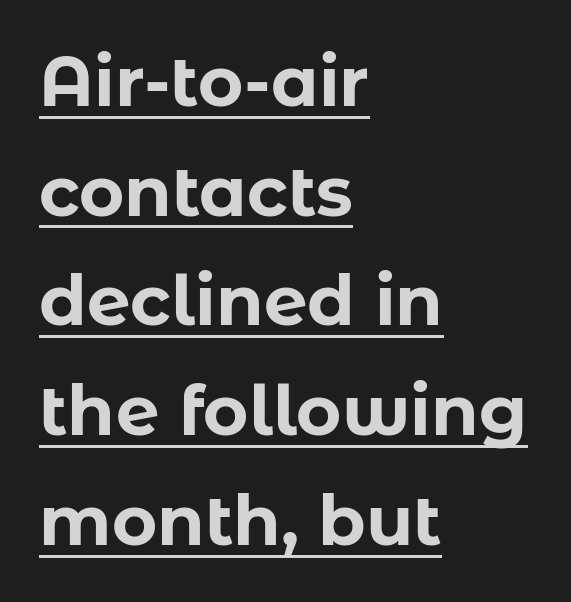
{"serif": "no", "italic": "no", "bold": "yes", "weight": "bold", "width": "normal", "stroke_contrast": "low", "x_height": "medium", "monospaced": "no", "underline": "yes", "align": "left", "line_spacing": "normal", "line_spacing_ratio": 1.59, "letter_spacing": "normal", "letter_spacing_em": 0.0, "glyph_px": 69}
